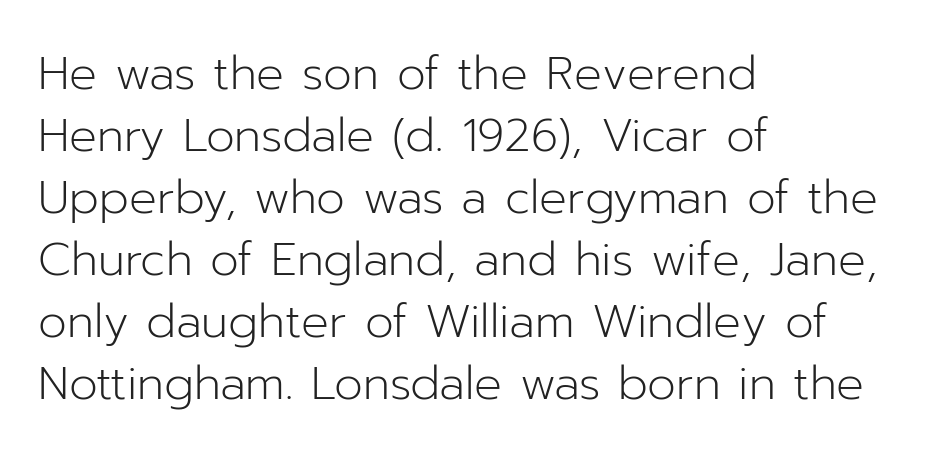
Q: Is the text bold? A: No.
Q: Is the text italic (slanted)? A: No, it is upright.
Q: Is the typeface a serif or a sans-serif typeface? A: Sans-serif.
Q: Is the text underlined? A: No.
Q: How is the paragraph aligned? A: Left-aligned.
Q: Is the spacing between letters normal or unusually wide? A: Normal.
Q: Is the spacing between lines tight, normal or loose? A: Normal.
Q: Width (condensed, normal, or wide)? A: Normal.
Q: Stroke contrast? A: Low.
Q: x-height? A: Medium.
Q: Monospaced? A: No.
